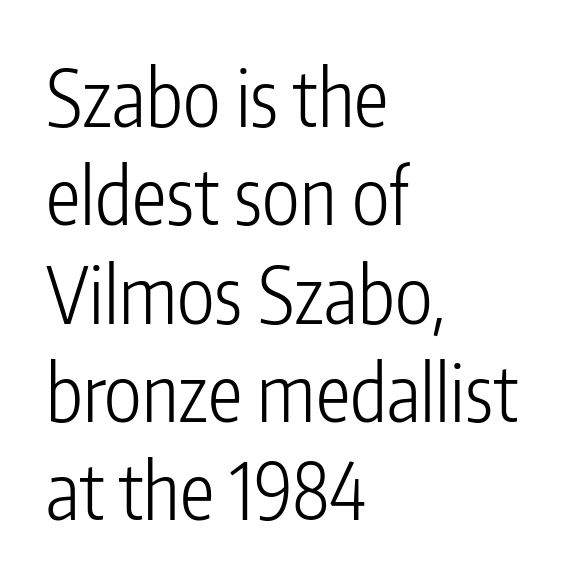
Q: Is the text bold? A: No.
Q: Is the text italic (slanted)? A: No, it is upright.
Q: Is the typeface a serif or a sans-serif typeface? A: Sans-serif.
Q: Is the text underlined? A: No.
Q: How is the paragraph aligned? A: Left-aligned.
Q: Is the spacing between letters normal or unusually wide? A: Normal.
Q: Is the spacing between lines tight, normal or loose? A: Normal.
Q: Width (condensed, normal, or wide)? A: Condensed.
Q: Stroke contrast? A: Low.
Q: x-height? A: Medium.
Q: Monospaced? A: No.
